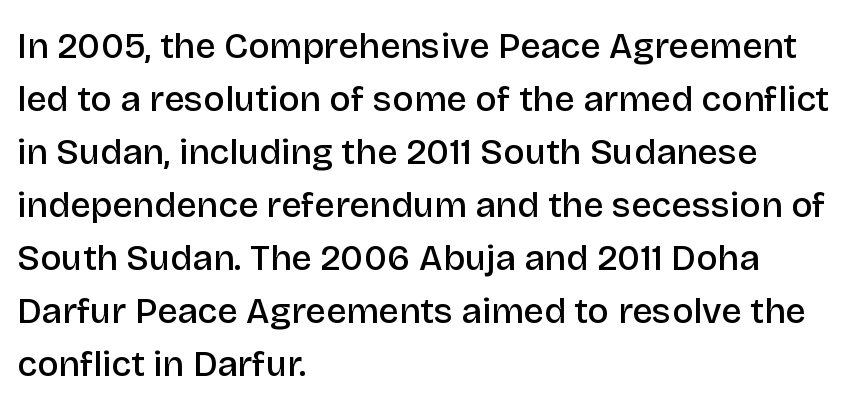
The letterforms sit shoulder to shoulder at normal distance. The rows are spaced the way most documents space them. Note the varied advance widths — an 'i' is clearly narrower than an 'm'. The words here are not underlined. A typesetter would mark this as roman, not italic. These lines are composed in type without serifs.
